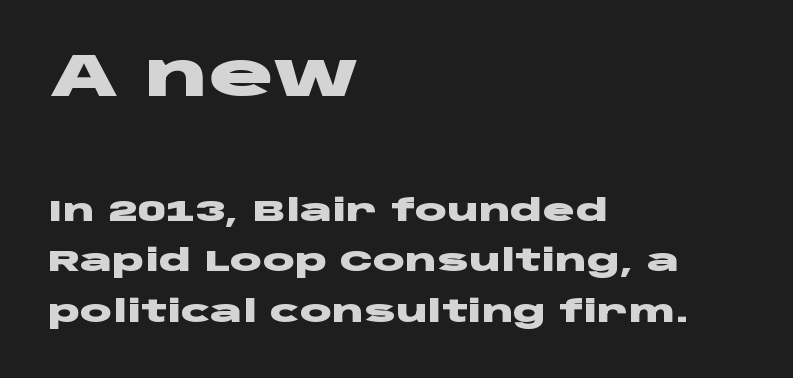
Q: Is the text bold? A: Yes.
Q: Is the text italic (slanted)? A: No, it is upright.
Q: Is the typeface a serif or a sans-serif typeface? A: Sans-serif.
Q: Is the text underlined? A: No.
Q: How is the paragraph aligned? A: Left-aligned.
Q: Is the spacing between letters normal or unusually wide? A: Normal.
Q: Is the spacing between lines tight, normal or loose? A: Normal.
Q: Which block of text is set in a larger size, the first (top) or the second (bottom)? A: The first (top) one.
Q: Width (condensed, normal, or wide)? A: Wide.
Q: Stroke contrast? A: Low.
Q: x-height? A: Large.
Q: Monospaced? A: No.
